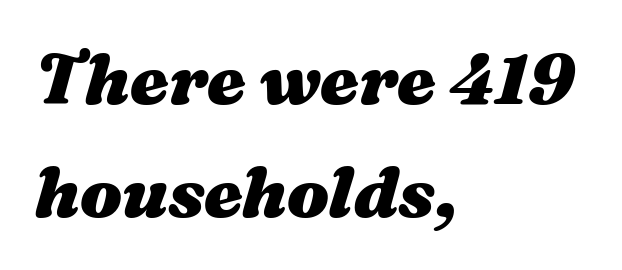
Strong, thick strokes mark this as bold type. Only glyphs here, with clear space below each row. Vertically, the passage feels balanced, rows spaced as you'd expect. Quick note: italic. The type is set solid horizontally, with unmodified tracking. Leftover space on each line is placed entirely after the last word.
